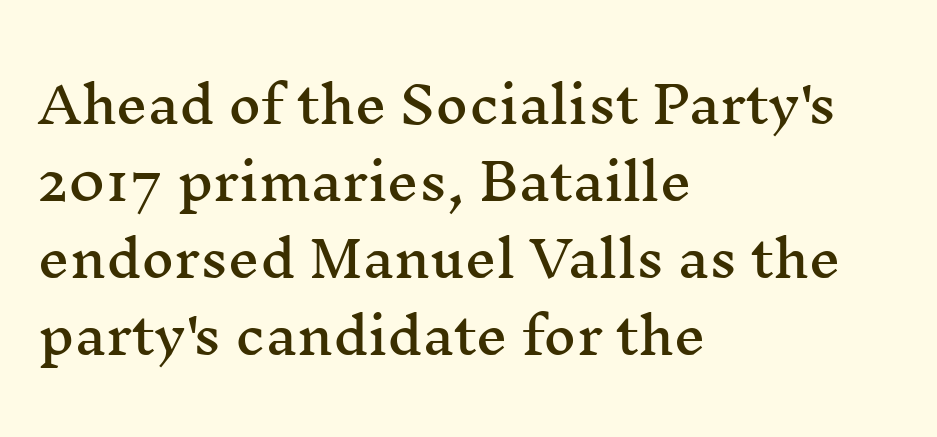
Q: Is the text italic (slanted)? A: No, it is upright.
Q: Is the typeface a serif or a sans-serif typeface? A: Serif.
Q: Is the text underlined? A: No.
Q: How is the paragraph aligned? A: Left-aligned.
Q: Is the spacing between letters normal or unusually wide? A: Normal.
Q: Is the spacing between lines tight, normal or loose? A: Normal.
Q: Width (condensed, normal, or wide)? A: Wide.
Q: Stroke contrast? A: Medium.
Q: x-height? A: Medium.
Q: Monospaced? A: No.
